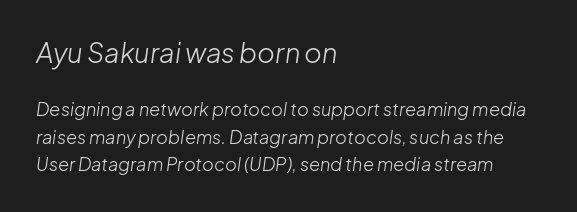
Q: Is the text bold? A: No.
Q: Is the text italic (slanted)? A: Yes, it leans right by about 8 degrees.
Q: Is the text underlined? A: No.
Q: How is the paragraph aligned? A: Left-aligned.
Q: Is the spacing between letters normal or unusually wide? A: Normal.
Q: Is the spacing between lines tight, normal or loose? A: Normal.
Q: Which block of text is set in a larger size, the first (top) or the second (bottom)? A: The first (top) one.
